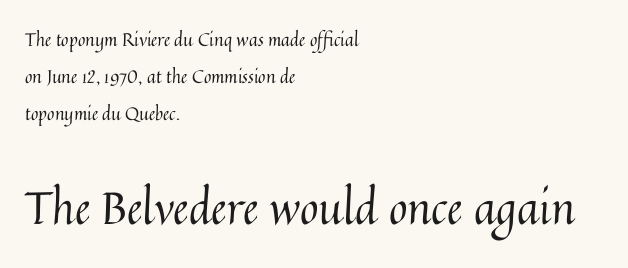
The image shows 45 px regular-weight type; set left-aligned, loose line spacing (2.06x), normal letter spacing, not underlined; the second (bottom) block is 2.5x larger; medium stroke contrast and a medium x-height.
